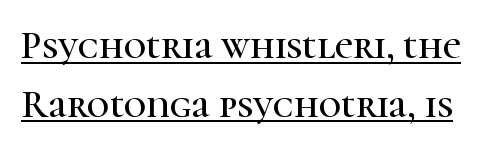
Q: Is the text italic (slanted)? A: No, it is upright.
Q: Is the typeface a serif or a sans-serif typeface? A: Serif.
Q: Is the text underlined? A: Yes.
Q: Is the spacing between letters normal or unusually wide? A: Normal.
Q: Is the spacing between lines tight, normal or loose? A: Normal.
Q: Width (condensed, normal, or wide)? A: Normal.
Q: Stroke contrast? A: High.
Q: x-height? A: Medium.
Q: Monospaced? A: No.
